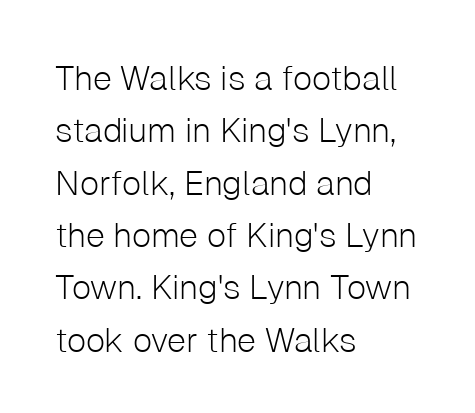
{"serif": "no", "italic": "no", "bold": "no", "weight": "light", "width": "normal", "stroke_contrast": "low", "x_height": "medium", "monospaced": "no", "underline": "no", "align": "left", "line_spacing": "normal", "line_spacing_ratio": 1.54, "letter_spacing": "normal", "letter_spacing_em": 0.0, "glyph_px": 34}
